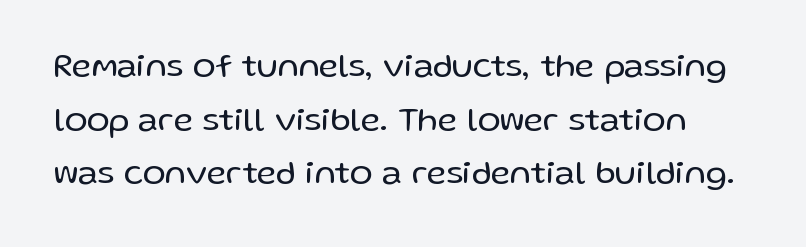
The image shows 34 px regular-weight sans-serif type, upright; set normal line spacing (1.58x), normal letter spacing, not underlined; low stroke contrast and a medium x-height.
